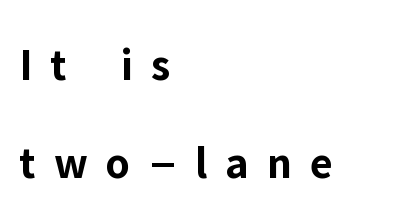
{"serif": "no", "italic": "no", "bold": "yes", "weight": "bold", "width": "normal", "stroke_contrast": "low", "x_height": "medium", "monospaced": "no", "underline": "no", "align": "left", "line_spacing": "loose", "line_spacing_ratio": 2.14, "letter_spacing": "wide", "letter_spacing_em": 0.39, "glyph_px": 46}
